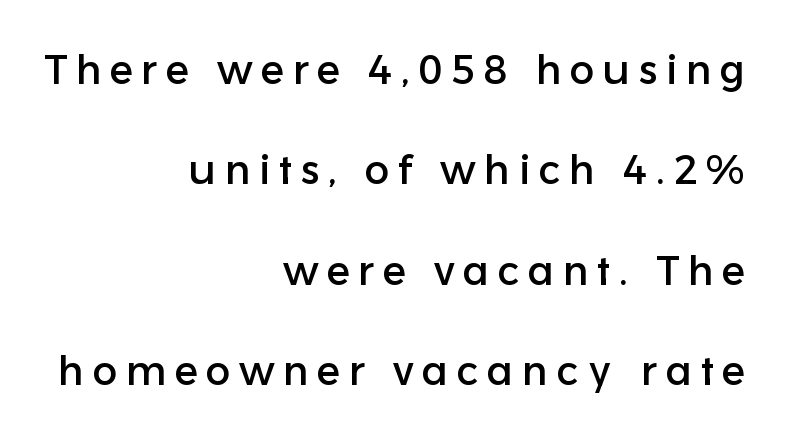
{"serif": "no", "italic": "no", "width": "normal", "stroke_contrast": "low", "x_height": "medium", "monospaced": "no", "underline": "no", "align": "right", "line_spacing": "loose", "line_spacing_ratio": 2.45, "letter_spacing": "wide", "letter_spacing_em": 0.21, "glyph_px": 41}
